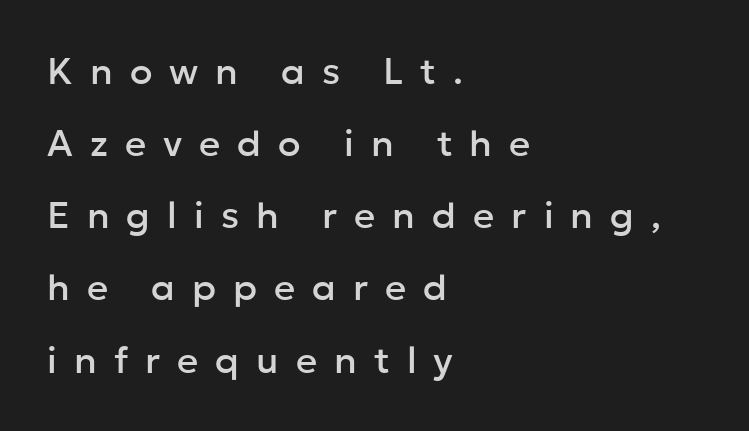
The image shows 37 px sans-serif type, upright; set left-aligned, loose line spacing (1.95x), unusually wide letter spacing (+0.46 em), not underlined; low stroke contrast and a medium x-height.
